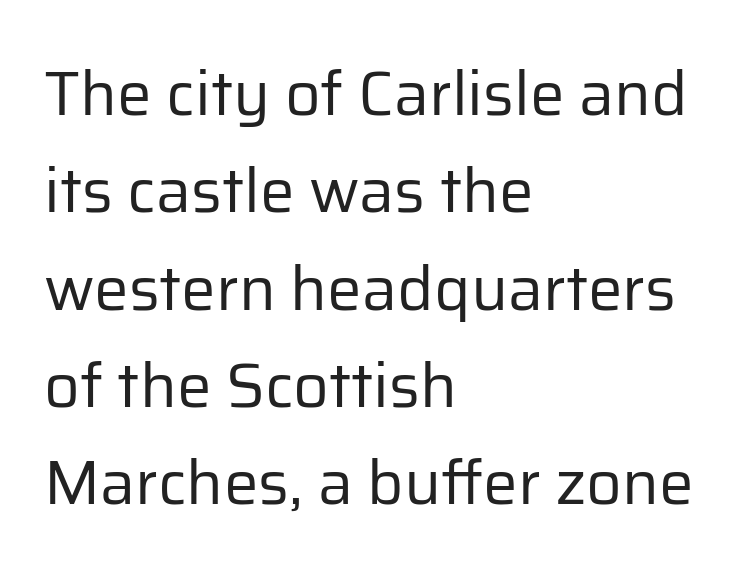
{"serif": "no", "italic": "no", "bold": "no", "weight": "regular", "width": "normal", "stroke_contrast": "low", "x_height": "medium", "monospaced": "no", "underline": "no", "align": "left", "line_spacing": "normal", "line_spacing_ratio": 1.57, "letter_spacing": "normal", "letter_spacing_em": 0.0, "glyph_px": 62}
